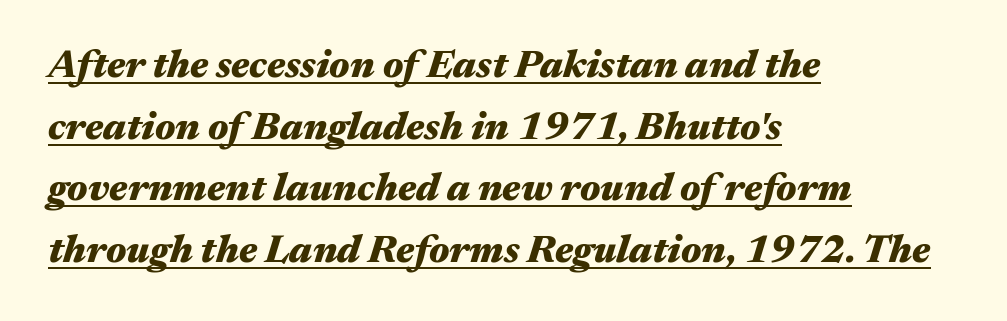
Q: Is the text bold? A: Yes.
Q: Is the text italic (slanted)? A: Yes, it leans right by about 17 degrees.
Q: Is the text underlined? A: Yes.
Q: How is the paragraph aligned? A: Left-aligned.
Q: Is the spacing between letters normal or unusually wide? A: Normal.
Q: Is the spacing between lines tight, normal or loose? A: Normal.
Q: Width (condensed, normal, or wide)? A: Wide.
Q: Stroke contrast? A: Medium.
Q: x-height? A: Medium.
Q: Monospaced? A: No.
